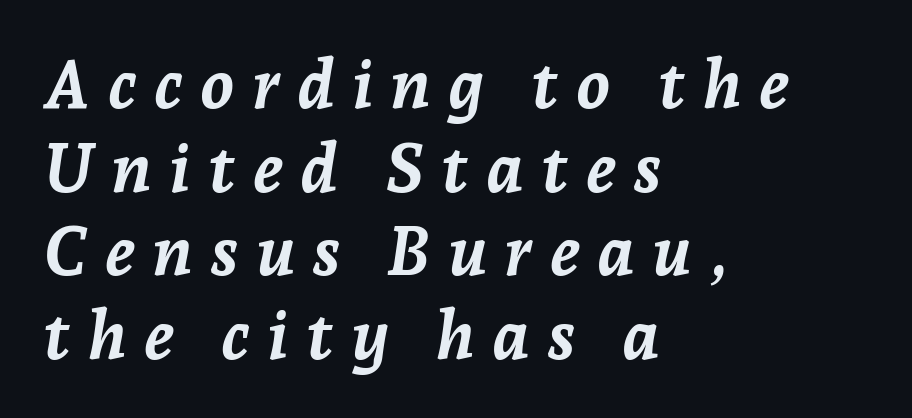
How are the letters spaced? Widely, with obvious added tracking. The setting favours the left margin, as ordinary paragraphs usually do. Lines of text with bare space underneath. Would a proofreader flag this as italicized? Yes.
